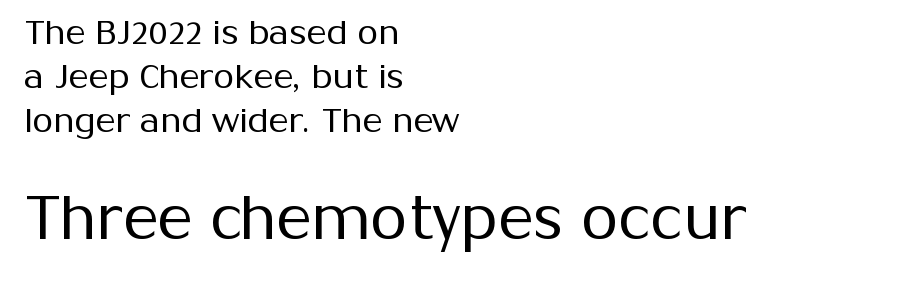
The leading is moderate, giving the passage an even texture. Observe the absence of serifs on each vertical stroke in this sample. Type without underlining. Characters remain perfectly vertical along every line. Characters follow at the spacing the type designer built in.
